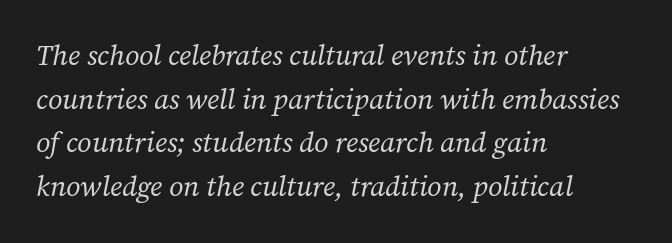
Q: Is the text bold? A: No.
Q: Is the text italic (slanted)? A: Yes, it leans right by about 12 degrees.
Q: Is the typeface a serif or a sans-serif typeface? A: Serif.
Q: Is the text underlined? A: No.
Q: How is the paragraph aligned? A: Left-aligned.
Q: Is the spacing between letters normal or unusually wide? A: Normal.
Q: Is the spacing between lines tight, normal or loose? A: Normal.
Q: Width (condensed, normal, or wide)? A: Normal.
Q: Stroke contrast? A: Low.
Q: x-height? A: Medium.
Q: Monospaced? A: No.
